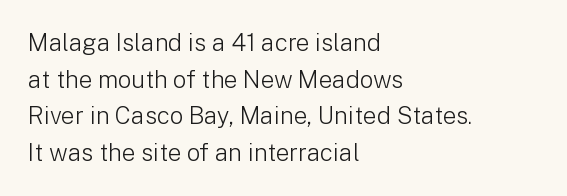
Standard letterfit; no display-style spreading of the glyphs. No chunkiness to these letters — they're not bold. This is roman type, the default non-slanted kind. Does the copy run flush right? No — it runs flush left.
